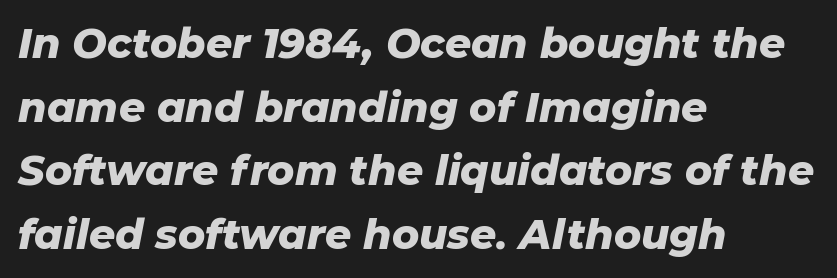
The image shows 41 px heavy type, italic (leaning right); set left-aligned, normal line spacing (1.55x), normal letter spacing, not underlined; low stroke contrast and a medium x-height.
